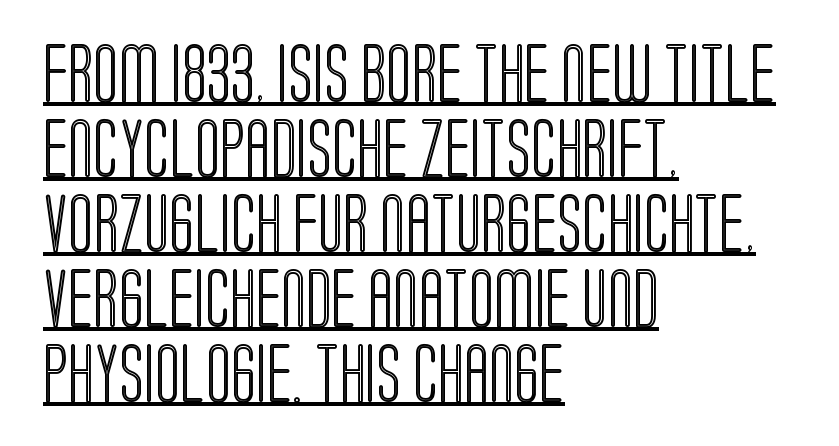
{"italic": "no", "width": "condensed", "x_height": "large", "monospaced": "no", "underline": "yes", "align": "left", "line_spacing": "normal", "line_spacing_ratio": 1.27, "letter_spacing": "normal", "letter_spacing_em": 0.0, "glyph_px": 59}
